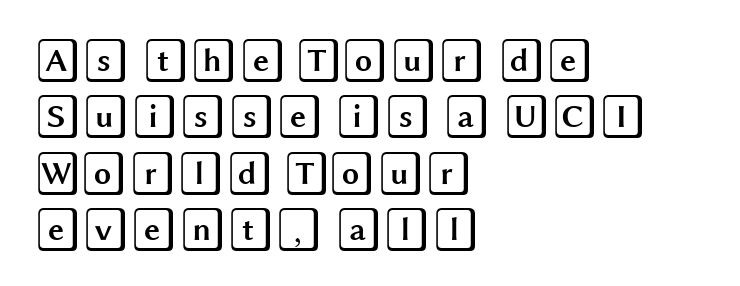
Q: Is the text italic (slanted)? A: No, it is upright.
Q: Is the text underlined? A: No.
Q: How is the paragraph aligned? A: Left-aligned.
Q: Is the spacing between letters normal or unusually wide? A: Normal.
Q: Is the spacing between lines tight, normal or loose? A: Normal.
Q: Width (condensed, normal, or wide)? A: Wide.
Q: x-height? A: Large.
